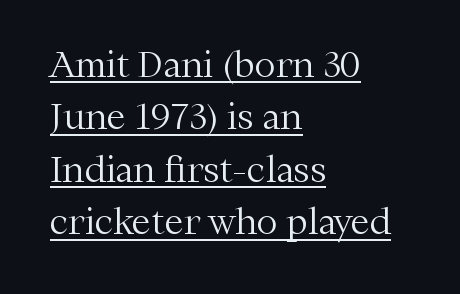
{"serif": "yes", "italic": "no", "bold": "no", "weight": "light", "width": "normal", "stroke_contrast": "medium", "x_height": "medium", "monospaced": "no", "underline": "yes", "align": "left", "line_spacing": "normal", "line_spacing_ratio": 1.5, "letter_spacing": "normal", "letter_spacing_em": 0.0, "glyph_px": 35}
